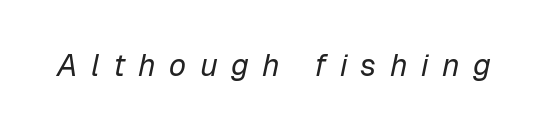
Q: Is the text bold? A: No.
Q: Is the text italic (slanted)? A: Yes, it leans right by about 12 degrees.
Q: Is the text underlined? A: No.
Q: Is the spacing between letters normal or unusually wide? A: Unusually wide.
Q: Width (condensed, normal, or wide)? A: Normal.
Q: Stroke contrast? A: Low.
Q: x-height? A: Medium.
Q: Monospaced? A: No.
